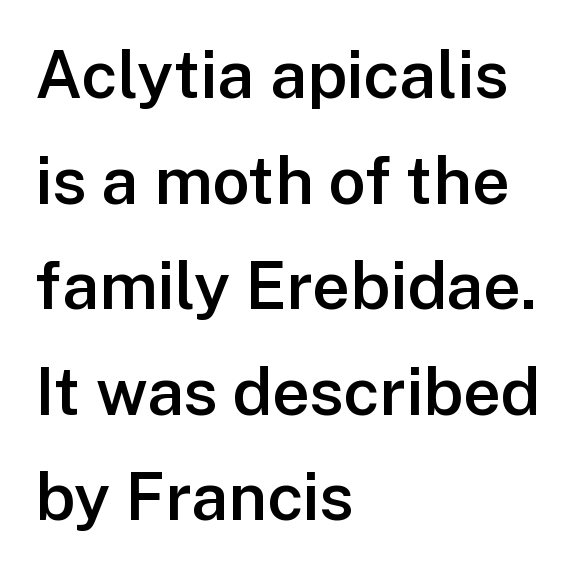
{"serif": "no", "italic": "no", "bold": "semi", "weight": "semibold", "width": "normal", "stroke_contrast": "low", "x_height": "medium", "monospaced": "no", "underline": "no", "align": "left", "line_spacing": "normal", "line_spacing_ratio": 1.6, "letter_spacing": "normal", "letter_spacing_em": 0.0, "glyph_px": 66}
